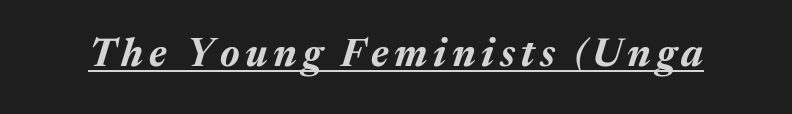
{"italic": "yes", "lean": "right", "slant_degrees": 17, "bold": "yes", "weight": "bold", "width": "normal", "stroke_contrast": "medium", "x_height": "medium", "monospaced": "no", "underline": "yes", "glyph_px": 39}
